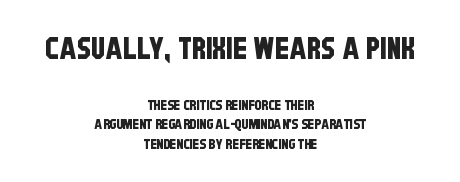
Teacher's note: observe the equal gaps on both sides — that is centered alignment. The face used here is rendered with its standard letterfit. Font category for this specimen: sans-serif. The strip under each line holds only bare page.
